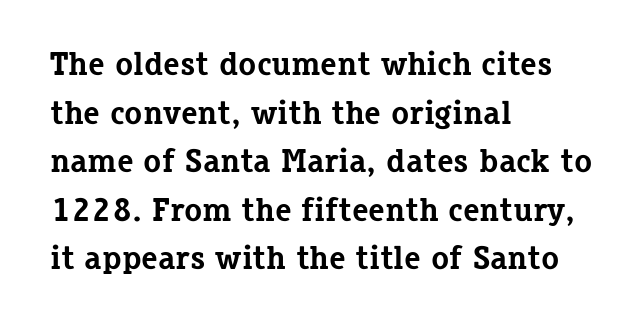
All the whitespace from short lines collects on the right. Spacing verdict: proportional, widths tailored to each character. What kind of face is this? One with serifs. The line texture is even and compact thanks to regular tracking. Posture: straight, roman, zero tilt. The baseline area is clear.
